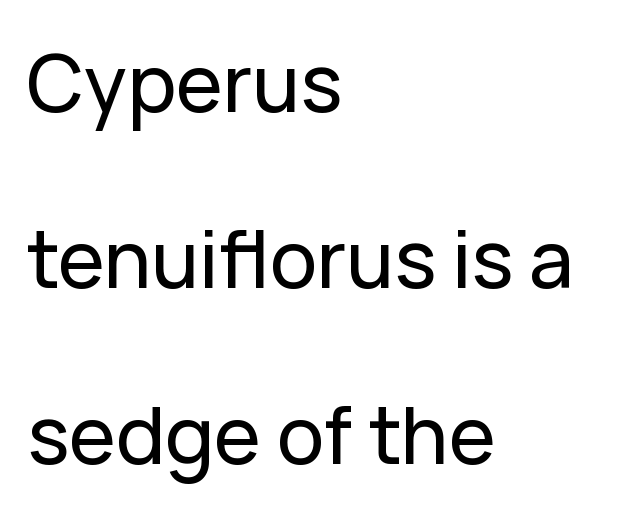
Q: Is the text italic (slanted)? A: No, it is upright.
Q: Is the typeface a serif or a sans-serif typeface? A: Sans-serif.
Q: Is the text underlined? A: No.
Q: How is the paragraph aligned? A: Left-aligned.
Q: Is the spacing between letters normal or unusually wide? A: Normal.
Q: Is the spacing between lines tight, normal or loose? A: Loose.
Q: Width (condensed, normal, or wide)? A: Normal.
Q: Stroke contrast? A: Low.
Q: x-height? A: Medium.
Q: Monospaced? A: No.
